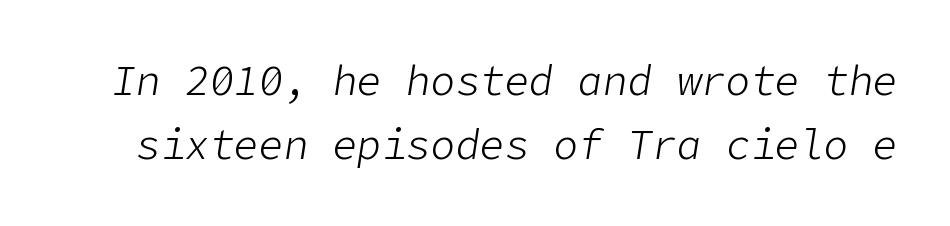
Q: Is the text bold? A: No.
Q: Is the text italic (slanted)? A: Yes, it leans right by about 9 degrees.
Q: Is the text underlined? A: No.
Q: Is the spacing between letters normal or unusually wide? A: Normal.
Q: Is the spacing between lines tight, normal or loose? A: Normal.
Q: Width (condensed, normal, or wide)? A: Normal.
Q: Stroke contrast? A: Low.
Q: x-height? A: Medium.
